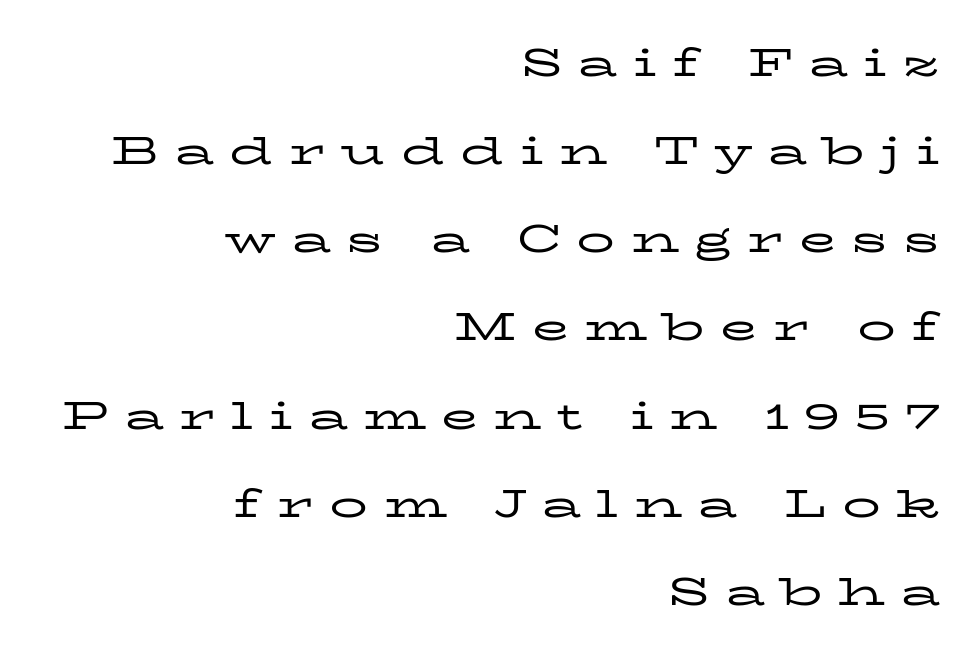
The strokes carry an ordinary text weight at most. The zone under the glyphs is completely vacant. Here the designer chose a conventional face with non-uniform glyph widths. If you drew a ruler down the right edge, every line would touch it. Students, observe: this is what heavily led, spacious text looks like.
